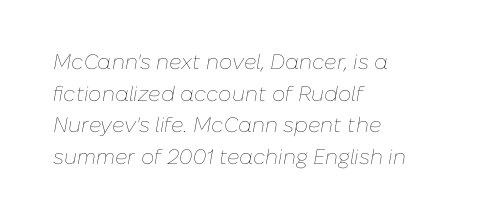
The image shows 21 px text type, italic (leaning right); set left-aligned, normal line spacing (1.51x), normal letter spacing, not underlined.
